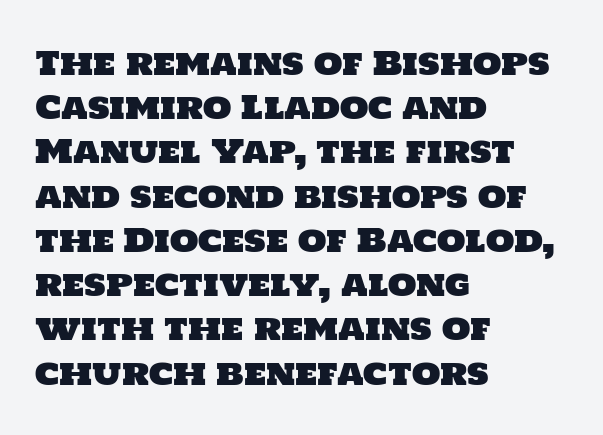
Q: Is the typeface a serif or a sans-serif typeface? A: Sans-serif.
Q: Is the text underlined? A: No.
Q: How is the paragraph aligned? A: Left-aligned.
Q: Is the spacing between letters normal or unusually wide? A: Normal.
Q: Is the spacing between lines tight, normal or loose? A: Normal.
Q: Width (condensed, normal, or wide)? A: Normal.
Q: Stroke contrast? A: Low.
Q: x-height? A: Large.
Q: Monospaced? A: No.
